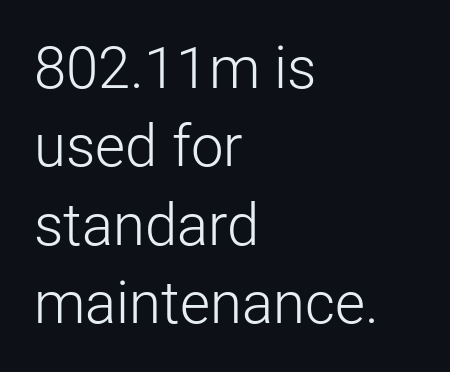
The image shows 58 px light sans-serif type, upright; set left-aligned, normal line spacing (1.35x), normal letter spacing, not underlined; low stroke contrast and a medium x-height.
